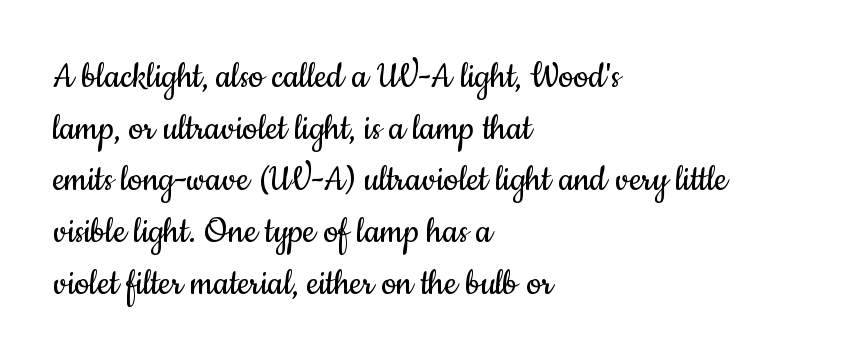
Type style note: lacks serifs. Weight: regular or lighter. Casual observation: everything's shoved over to the left. The space beneath each line is pristine and unruled. These lines keep a tight, regular rhythm from letter to letter.
